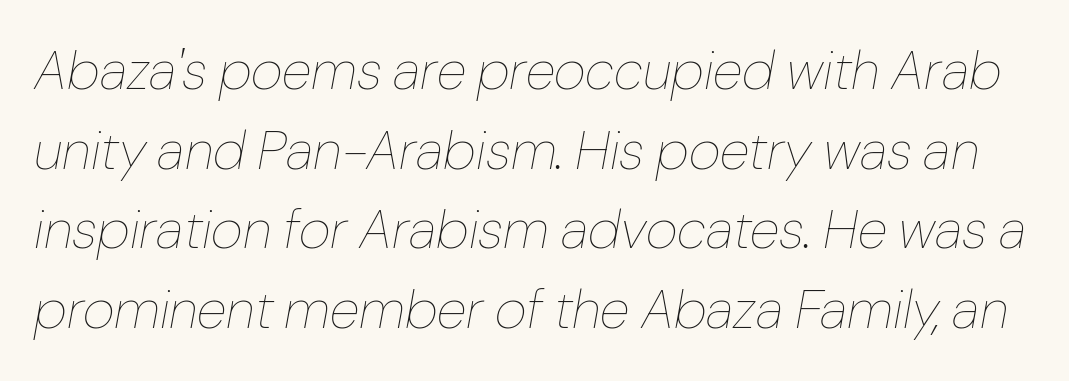
Evenly set lines give the paragraph a standard silhouette. Does the lettering tilt? It does — this is italic. Any mark beneath the type? The region is blank. The rendering uses natural spacing where letterforms have individual widths.
